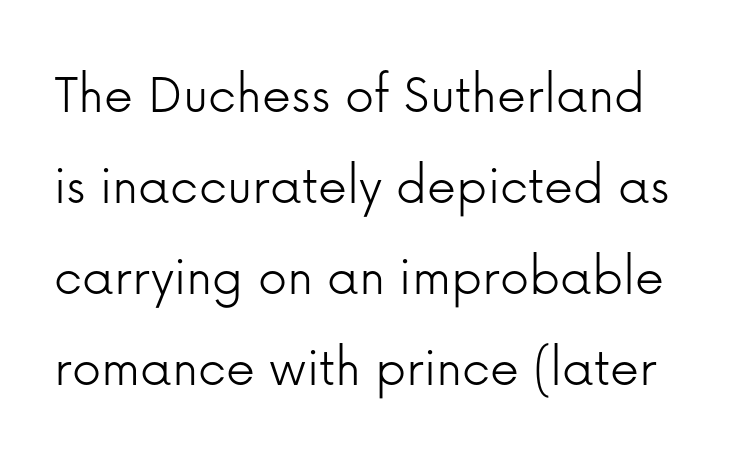
{"serif": "no", "italic": "no", "bold": "no", "weight": "light", "width": "normal", "stroke_contrast": "low", "x_height": "medium", "monospaced": "no", "underline": "no", "line_spacing": "normal", "line_spacing_ratio": 1.57, "letter_spacing": "normal", "letter_spacing_em": 0.0, "glyph_px": 58}
